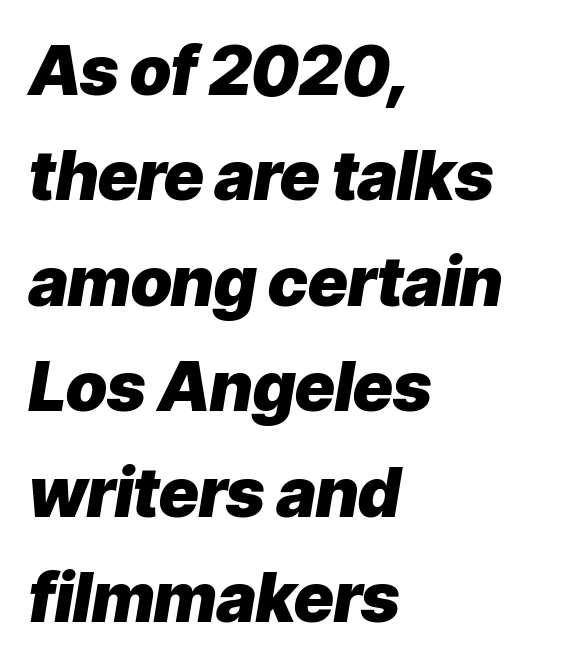
Q: Is the text bold? A: Yes.
Q: Is the text italic (slanted)? A: Yes, it leans right by about 9 degrees.
Q: Is the text underlined? A: No.
Q: How is the paragraph aligned? A: Left-aligned.
Q: Is the spacing between letters normal or unusually wide? A: Normal.
Q: Is the spacing between lines tight, normal or loose? A: Normal.
Q: Width (condensed, normal, or wide)? A: Normal.
Q: Stroke contrast? A: Low.
Q: x-height? A: Medium.
Q: Monospaced? A: No.
